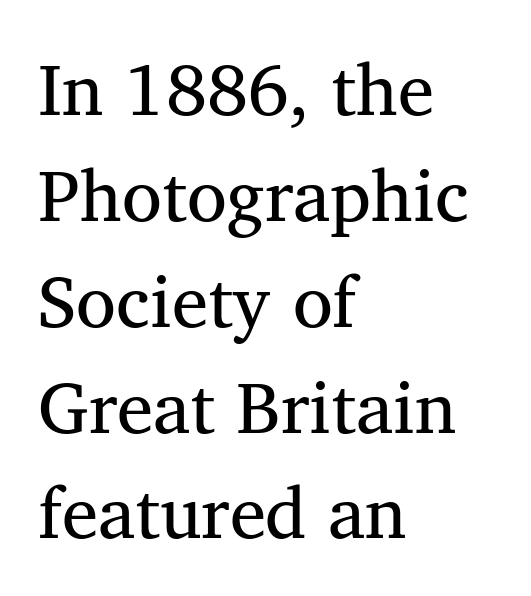
The image shows 73 px regular-weight serif type; set left-aligned, normal line spacing (1.45x), normal letter spacing, not underlined; medium stroke contrast and a medium x-height.
